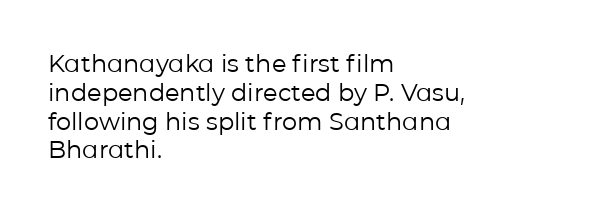
Q: Is the text bold? A: No.
Q: Is the text italic (slanted)? A: No, it is upright.
Q: Is the text underlined? A: No.
Q: How is the paragraph aligned? A: Left-aligned.
Q: Is the spacing between letters normal or unusually wide? A: Normal.
